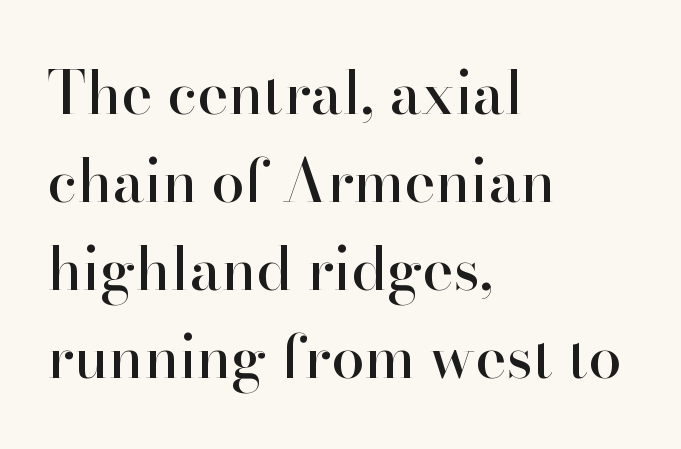
These lines are composed in type with serifs. The ragged edge is on the right, which tells us the setting is flush left. Every stem runs plumb, perpendicular to the baseline. Tracking value appears to be zero — textbook default spacing. Do the characters align in a grid? No, the font is proportional.
